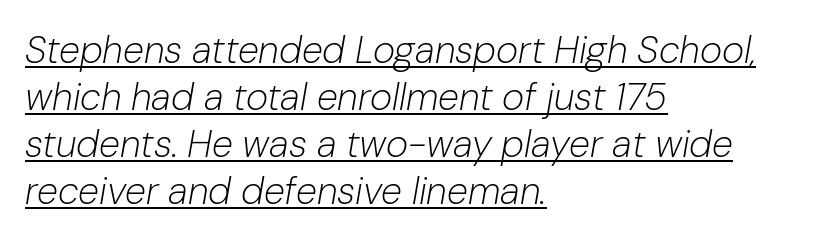
Q: Is the text bold? A: No.
Q: Is the text italic (slanted)? A: Yes, it leans right by about 10 degrees.
Q: Is the text underlined? A: Yes.
Q: How is the paragraph aligned? A: Left-aligned.
Q: Is the spacing between letters normal or unusually wide? A: Normal.
Q: Width (condensed, normal, or wide)? A: Normal.
Q: Stroke contrast? A: Low.
Q: x-height? A: Medium.
Q: Monospaced? A: No.
